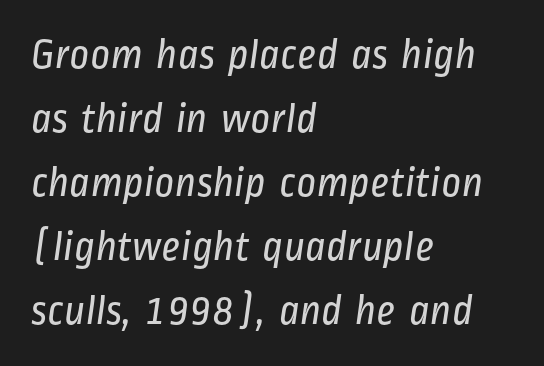
There is no visible air inserted between adjacent glyphs. This sample is left-justified, so line endings fall wherever the words run out. Just letters on the line, the space beneath them empty. Weight: not bold — regular or lighter. Look at the bottom of the vertical strokes: they stop flat, with no serifs. Reading down the column, the eye jumps a familiar distance to each next line.
